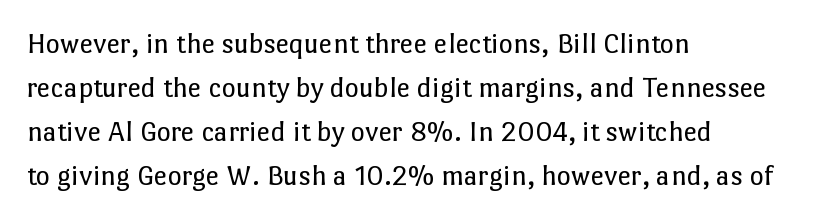
A typesetter would call this zero additional tracking. This is not heavy type; no bold has been used. Bare-footed words on every line. Do the characters align in a grid? No, the font is proportional. Reading down the block, your eye returns to a fixed left position each line. Nope, not italic — everything's standing straight.
